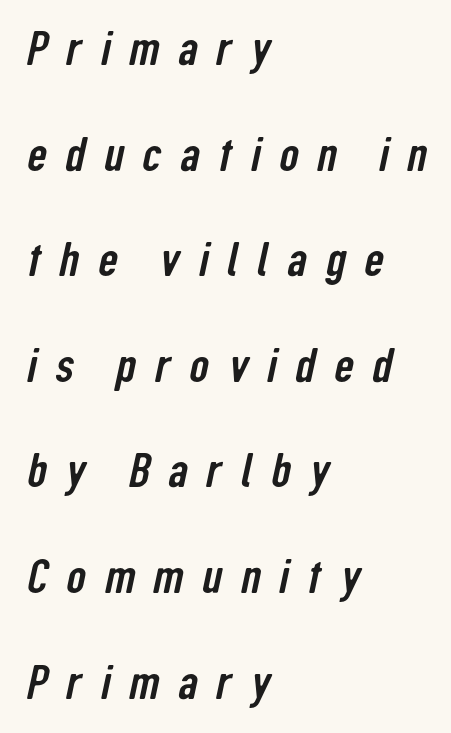
The image shows 48 px condensed sans-serif type; set left-aligned, loose line spacing (2.2x), unusually wide letter spacing (+0.39 em), not underlined; low stroke contrast and a medium x-height.
